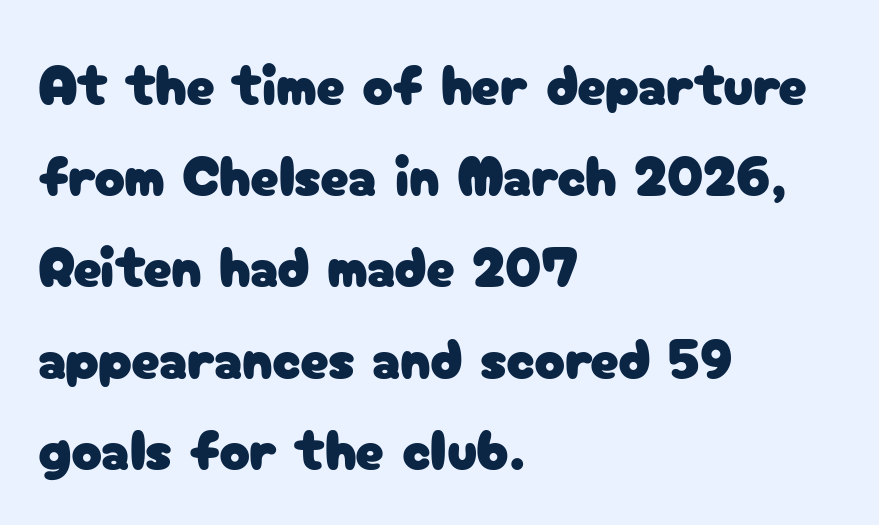
You could not count columns in this text — the font is proportionally spaced. Casual observation: everything's shoved over to the left. Type without underlining. Ascenders rise straight up at ninety degrees. The designer left line spacing at the default.
